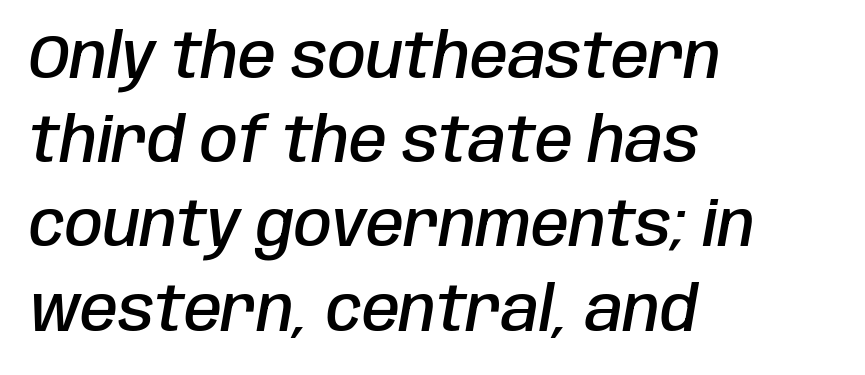
The image shows 61 px semibold, condensed type, italic (leaning right); set left-aligned, normal line spacing (1.38x), normal letter spacing, not underlined; low stroke contrast and a large x-height.
